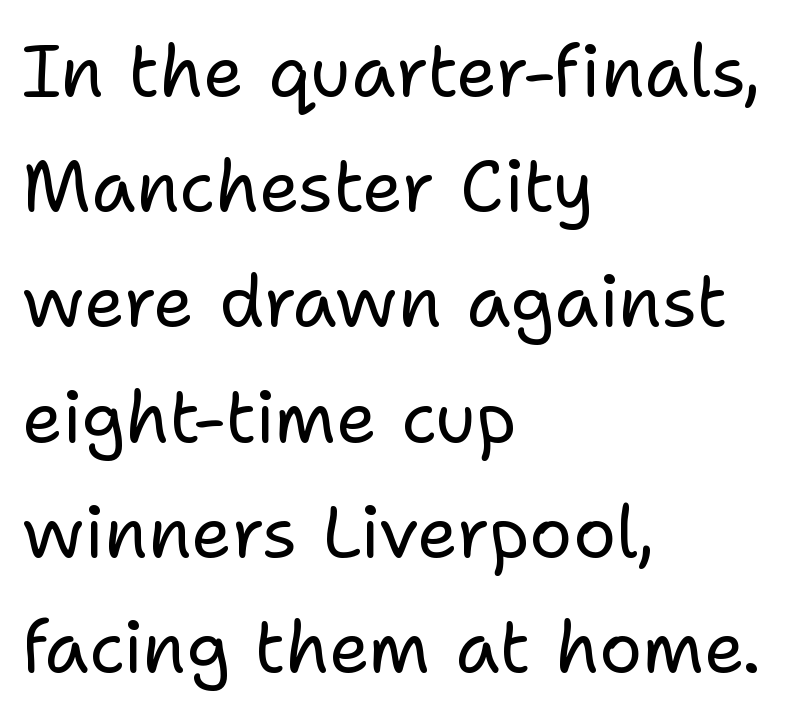
Each letter keeps its own natural width here, so spacing adapts to shape. This rendering features lettering with no underline. The rag falls on the right side of this text block. Typographically, this falls in the sans-serif category.
